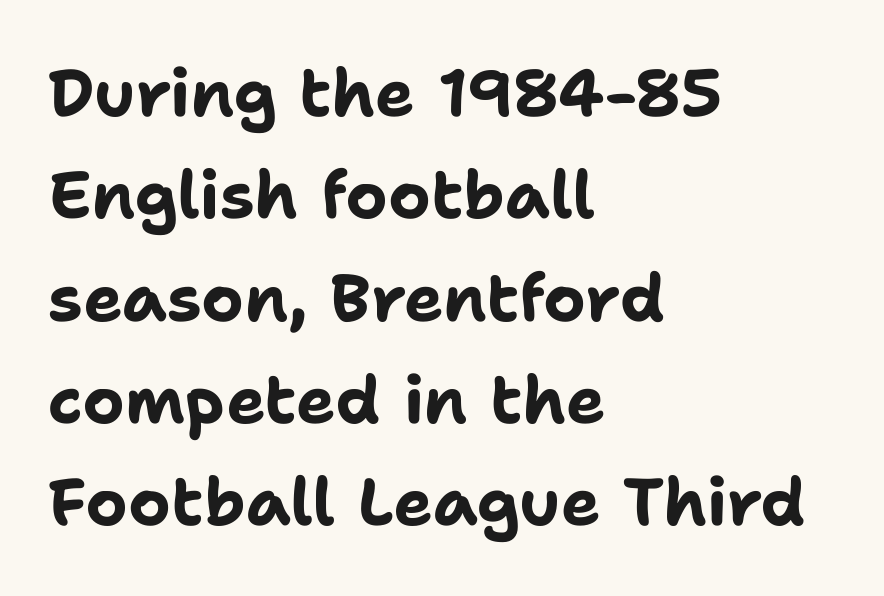
Q: Is the text bold? A: Yes.
Q: Is the text italic (slanted)? A: No, it is upright.
Q: Is the typeface a serif or a sans-serif typeface? A: Sans-serif.
Q: Is the text underlined? A: No.
Q: How is the paragraph aligned? A: Left-aligned.
Q: Is the spacing between letters normal or unusually wide? A: Normal.
Q: Is the spacing between lines tight, normal or loose? A: Normal.
Q: Width (condensed, normal, or wide)? A: Normal.
Q: Stroke contrast? A: Low.
Q: x-height? A: Medium.
Q: Monospaced? A: No.
